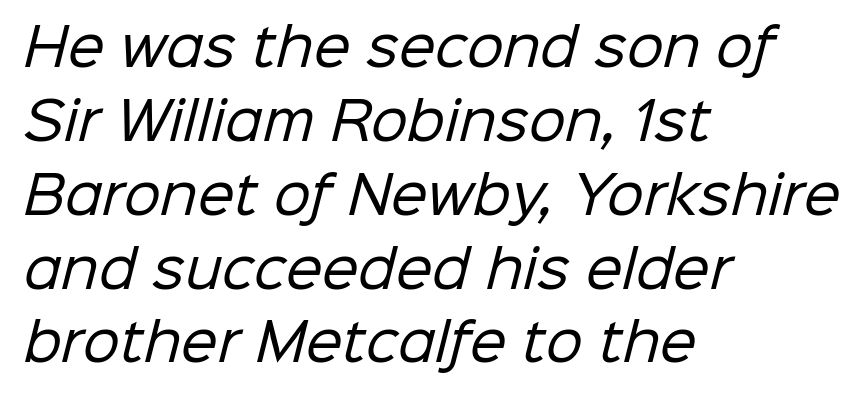
Q: Is the text bold? A: No.
Q: Is the typeface a serif or a sans-serif typeface? A: Sans-serif.
Q: Is the text underlined? A: No.
Q: How is the paragraph aligned? A: Left-aligned.
Q: Is the spacing between letters normal or unusually wide? A: Normal.
Q: Is the spacing between lines tight, normal or loose? A: Normal.
Q: Width (condensed, normal, or wide)? A: Normal.
Q: Stroke contrast? A: Low.
Q: x-height? A: Medium.
Q: Monospaced? A: No.
